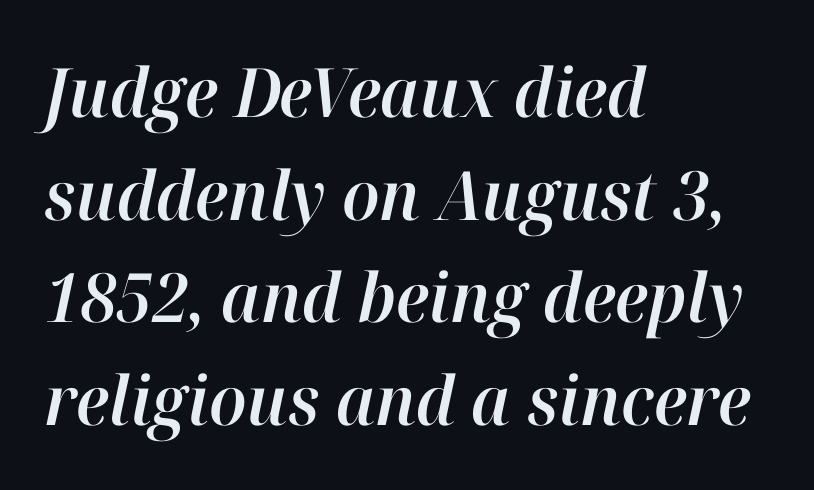
Q: Is the text italic (slanted)? A: Yes, it leans right by about 12 degrees.
Q: Is the text underlined? A: No.
Q: How is the paragraph aligned? A: Left-aligned.
Q: Is the spacing between letters normal or unusually wide? A: Normal.
Q: Is the spacing between lines tight, normal or loose? A: Normal.
Q: Width (condensed, normal, or wide)? A: Normal.
Q: Stroke contrast? A: High.
Q: x-height? A: Medium.
Q: Monospaced? A: No.
